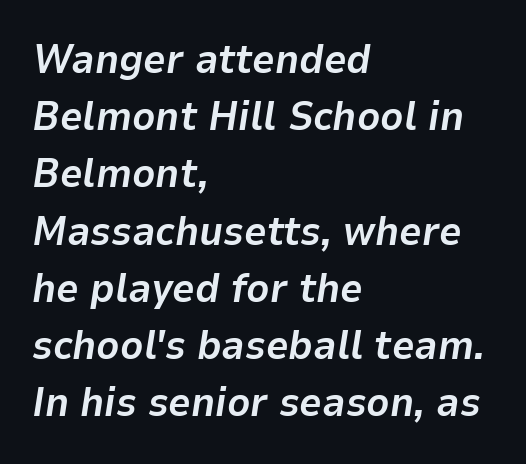
Q: Is the text bold? A: Yes.
Q: Is the text italic (slanted)? A: Yes, it leans right by about 9 degrees.
Q: Is the text underlined? A: No.
Q: How is the paragraph aligned? A: Left-aligned.
Q: Is the spacing between letters normal or unusually wide? A: Normal.
Q: Is the spacing between lines tight, normal or loose? A: Normal.
Q: Width (condensed, normal, or wide)? A: Normal.
Q: Stroke contrast? A: Low.
Q: x-height? A: Medium.
Q: Monospaced? A: No.
